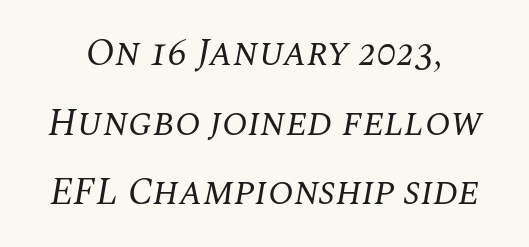
{"serif": "yes", "italic": "yes", "lean": "right", "slant_degrees": 10, "bold": "no", "weight": "regular", "width": "normal", "stroke_contrast": "medium", "x_height": "large", "monospaced": "no", "underline": "no", "line_spacing_ratio": 1.83, "letter_spacing": "normal", "letter_spacing_em": 0.0, "glyph_px": 38}
